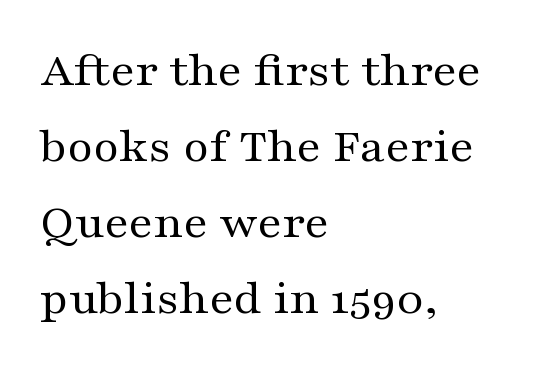
Q: Is the text bold? A: No.
Q: Is the text italic (slanted)? A: No, it is upright.
Q: Is the typeface a serif or a sans-serif typeface? A: Serif.
Q: Is the text underlined? A: No.
Q: How is the paragraph aligned? A: Left-aligned.
Q: Is the spacing between letters normal or unusually wide? A: Normal.
Q: Is the spacing between lines tight, normal or loose? A: Normal.
Q: Width (condensed, normal, or wide)? A: Wide.
Q: Stroke contrast? A: Medium.
Q: x-height? A: Medium.
Q: Monospaced? A: No.
